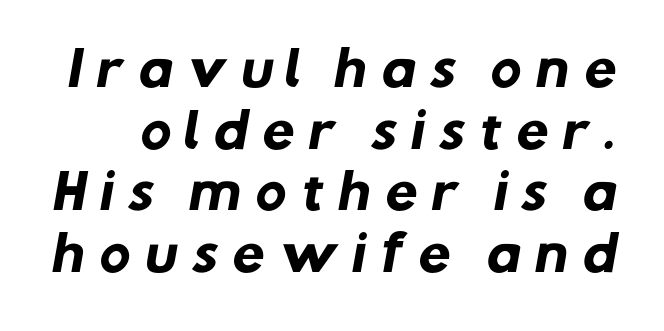
{"serif": "no", "bold": "yes", "weight": "heavy", "width": "normal", "stroke_contrast": "low", "x_height": "medium", "monospaced": "no", "underline": "no", "line_spacing": "normal", "line_spacing_ratio": 1.31, "letter_spacing": "wide", "letter_spacing_em": 0.27, "glyph_px": 47}
